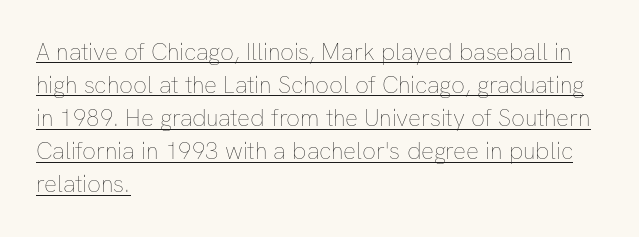
Q: Is the text bold? A: No.
Q: Is the text italic (slanted)? A: No, it is upright.
Q: Is the text underlined? A: Yes.
Q: How is the paragraph aligned? A: Left-aligned.
Q: Is the spacing between letters normal or unusually wide? A: Normal.
Q: Is the spacing between lines tight, normal or loose? A: Normal.
